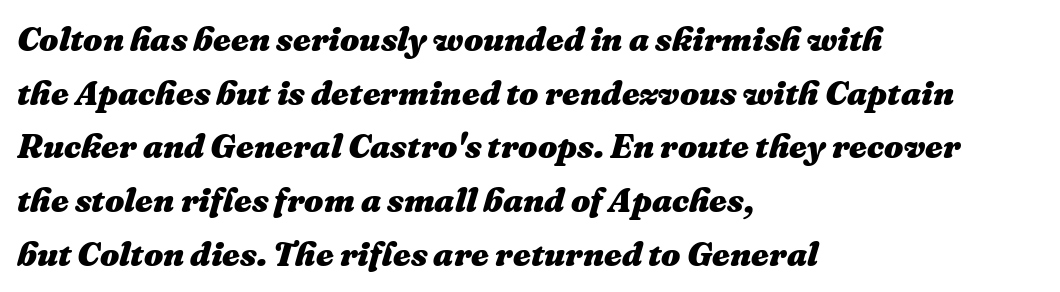
{"italic": "yes", "lean": "right", "slant_degrees": 16, "bold": "yes", "weight": "heavy", "width": "normal", "stroke_contrast": "medium", "x_height": "medium", "monospaced": "no", "underline": "no", "align": "left", "line_spacing": "normal", "line_spacing_ratio": 1.58, "letter_spacing": "normal", "letter_spacing_em": 0.0, "glyph_px": 34}
